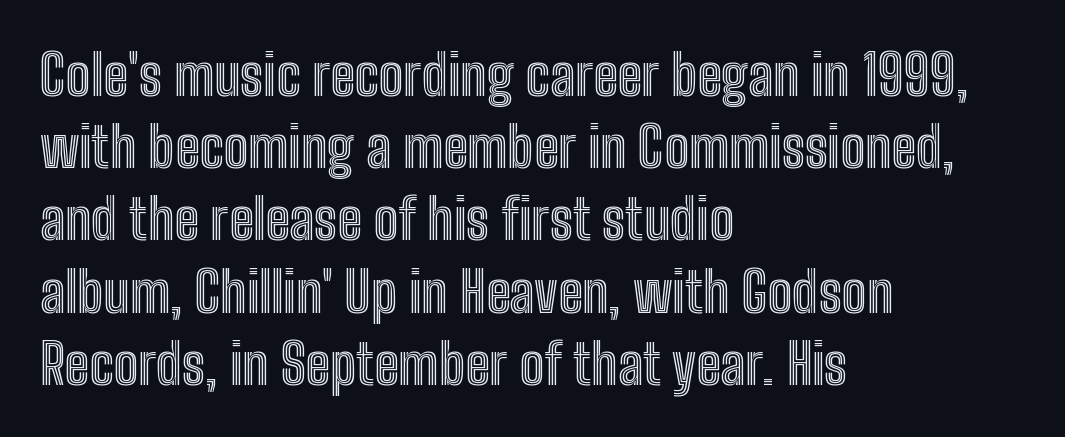
Rows of type keep a routine distance in the vertical direction. The letters advance in unequal steps, a hallmark of proportional type. Layout note: lines flush left. Unmarked baselines from the first word to the last.
